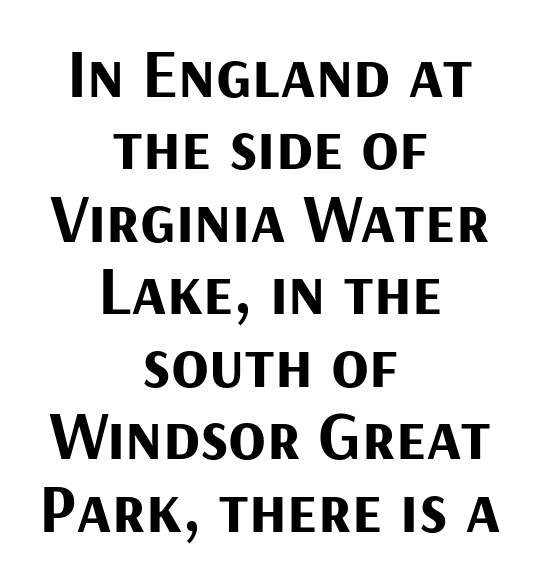
Rendered with straight, roman letterforms. A typesetter would call this proportional, since set widths differ per character. The text was rendered using a sans face with plain stroke endings. Caption: standard tracking, unaltered. Successive baselines arrive quickly, one right under another. How heavy is the stroke? Heavy — this is a bold.
